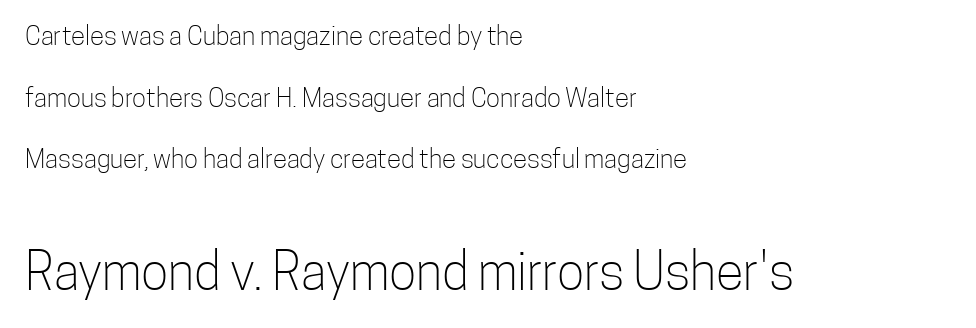
{"serif": "no", "italic": "no", "bold": "no", "weight": "light", "width": "condensed", "stroke_contrast": "low", "x_height": "medium", "monospaced": "no", "underline": "no", "align": "left", "line_spacing": "loose", "line_spacing_ratio": 2.37, "letter_spacing": "normal", "letter_spacing_em": 0.0, "larger_block": "second", "size_ratio": 1.96, "glyph_px": 51}
